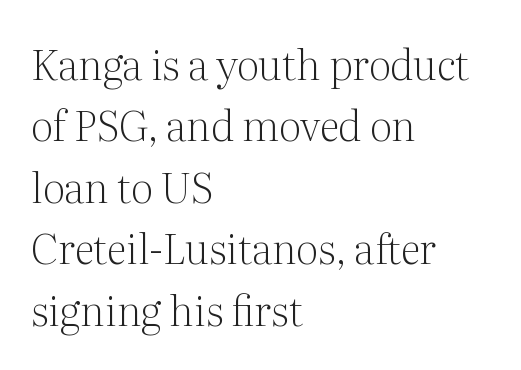
Q: Is the text bold? A: No.
Q: Is the text italic (slanted)? A: No, it is upright.
Q: Is the typeface a serif or a sans-serif typeface? A: Serif.
Q: Is the text underlined? A: No.
Q: How is the paragraph aligned? A: Left-aligned.
Q: Is the spacing between letters normal or unusually wide? A: Normal.
Q: Is the spacing between lines tight, normal or loose? A: Normal.
Q: Width (condensed, normal, or wide)? A: Normal.
Q: Stroke contrast? A: Medium.
Q: x-height? A: Medium.
Q: Monospaced? A: No.
